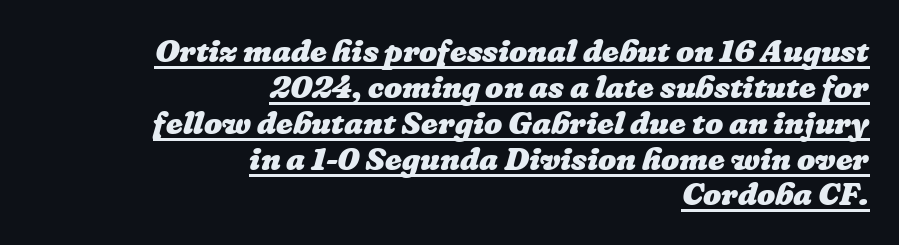
{"bold": "yes", "weight": "heavy", "width": "normal", "stroke_contrast": "low", "x_height": "medium", "monospaced": "no", "underline": "yes", "align": "right", "line_spacing": "tight", "line_spacing_ratio": 1.12, "letter_spacing": "normal", "letter_spacing_em": 0.0, "glyph_px": 32}
